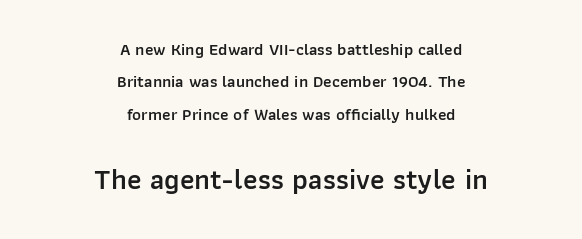
Q: Is the text bold? A: Semi-bold.
Q: Is the text italic (slanted)? A: No, it is upright.
Q: Is the typeface a serif or a sans-serif typeface? A: Sans-serif.
Q: Is the text underlined? A: No.
Q: How is the paragraph aligned? A: Centered.
Q: Is the spacing between letters normal or unusually wide? A: Normal.
Q: Is the spacing between lines tight, normal or loose? A: Loose.
Q: Which block of text is set in a larger size, the first (top) or the second (bottom)? A: The second (bottom) one.
Q: Width (condensed, normal, or wide)? A: Normal.
Q: Stroke contrast? A: Low.
Q: x-height? A: Medium.
Q: Monospaced? A: No.
